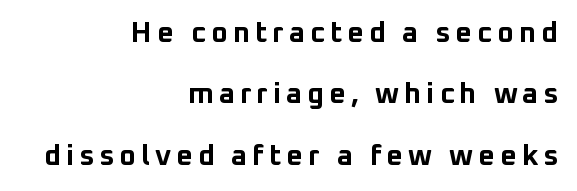
Teacher's note: observe the even right margin — that is flush-right alignment. Every letter is thick-stroked: bold, no question. The passage shown is typeset with a sans-serif family. A great deal of white space separates one row of letters from the next. Proportional: the letters do not fall into vertical columns. Each row of text sits above clean, open space.
